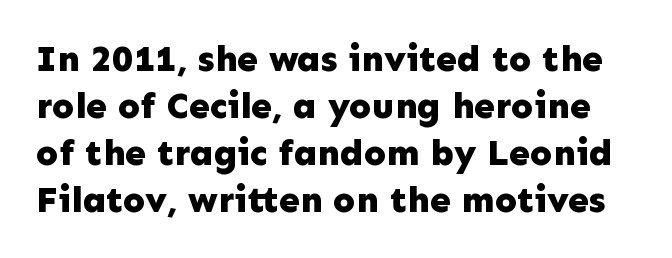
Caption: bold face, heavy strokes. The letterforms sit shoulder to shoulder at normal distance. Stroke terminals: plain, sans-serif. A normal amount of white space separates one row of letters from the next. Spacing verdict: proportional, widths tailored to each character. A bare baseline throughout the passage.
